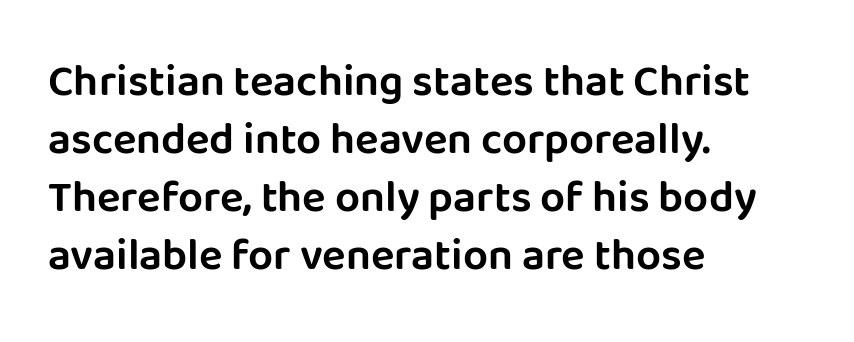
The image shows 44 px sans-serif type, upright; set left-aligned, normal line spacing (1.32x), normal letter spacing, not underlined; low stroke contrast and a large x-height.
